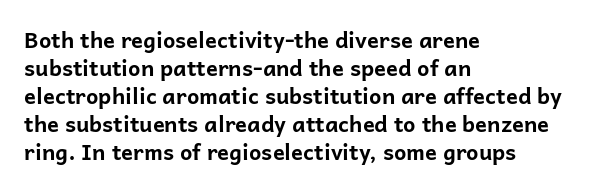
The image shows 22 px bold type, upright; set left-aligned, normal line spacing (1.27x), normal letter spacing, not underlined.
